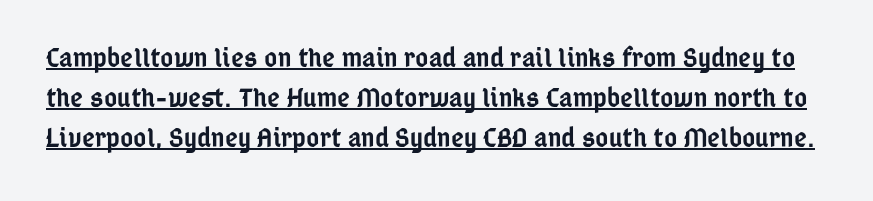
{"serif": "no", "italic": "no", "bold": "semi", "weight": "semibold", "width": "condensed", "stroke_contrast": "low", "x_height": "medium", "monospaced": "no", "underline": "yes", "line_spacing": "normal", "line_spacing_ratio": 1.43, "letter_spacing": "normal", "letter_spacing_em": 0.0, "glyph_px": 28}
